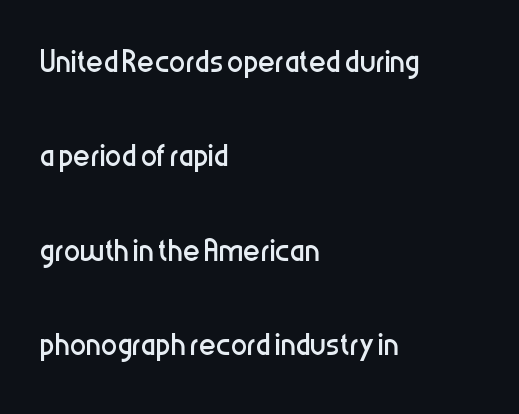
Q: Is the text bold? A: No.
Q: Is the text italic (slanted)? A: No, it is upright.
Q: Is the typeface a serif or a sans-serif typeface? A: Sans-serif.
Q: Is the text underlined? A: No.
Q: How is the paragraph aligned? A: Left-aligned.
Q: Is the spacing between letters normal or unusually wide? A: Normal.
Q: Is the spacing between lines tight, normal or loose? A: Loose.
Q: Width (condensed, normal, or wide)? A: Condensed.
Q: Stroke contrast? A: Low.
Q: x-height? A: Medium.
Q: Monospaced? A: No.
